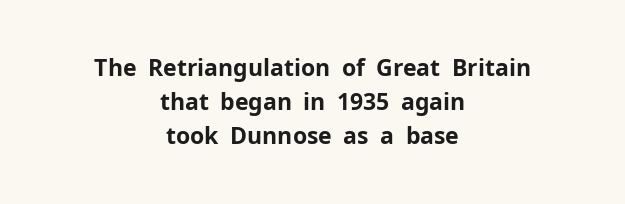
{"italic": "no", "bold": "yes", "underline": "no", "align": "center", "line_spacing": "normal", "line_spacing_ratio": 1.48, "letter_spacing": "normal", "letter_spacing_em": 0.0, "glyph_px": 23}
